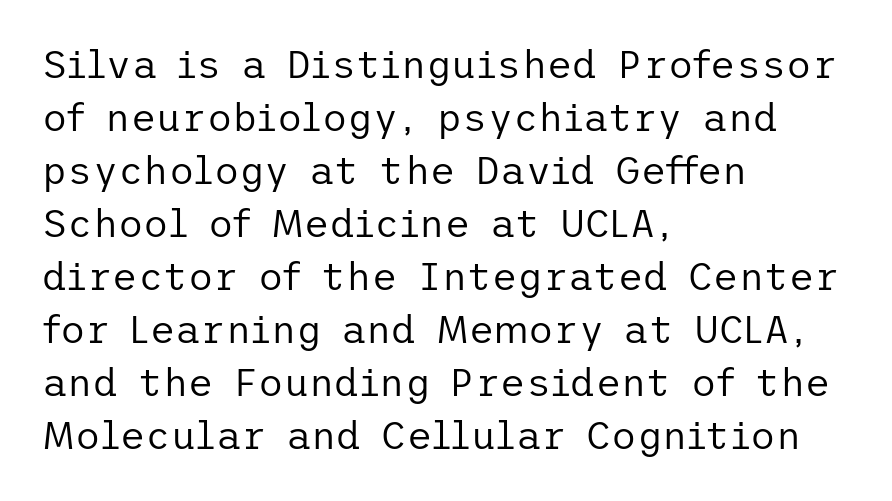
Q: Is the text bold? A: No.
Q: Is the text italic (slanted)? A: No, it is upright.
Q: Is the typeface a serif or a sans-serif typeface? A: Sans-serif.
Q: Is the text underlined? A: No.
Q: How is the paragraph aligned? A: Left-aligned.
Q: Is the spacing between letters normal or unusually wide? A: Normal.
Q: Is the spacing between lines tight, normal or loose? A: Normal.
Q: Width (condensed, normal, or wide)? A: Normal.
Q: Stroke contrast? A: Low.
Q: x-height? A: Medium.
